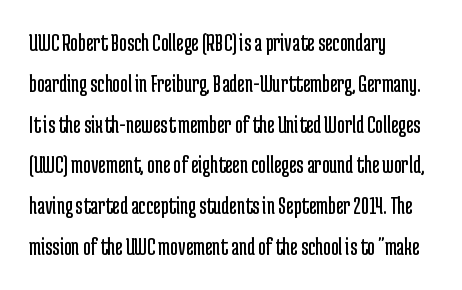
The gap between lines stays unmarked. No extra tracking has been applied to these lines. Does the leading feel generous? No, just average. Short and long lines alike share a common starting point at left.
